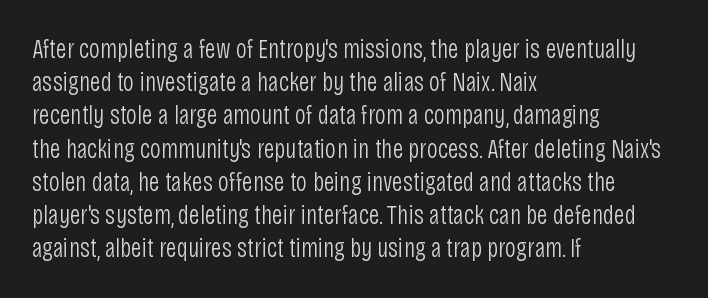
Q: Is the text bold? A: No.
Q: Is the text italic (slanted)? A: No, it is upright.
Q: Is the text underlined? A: No.
Q: How is the paragraph aligned? A: Left-aligned.
Q: Is the spacing between letters normal or unusually wide? A: Normal.
